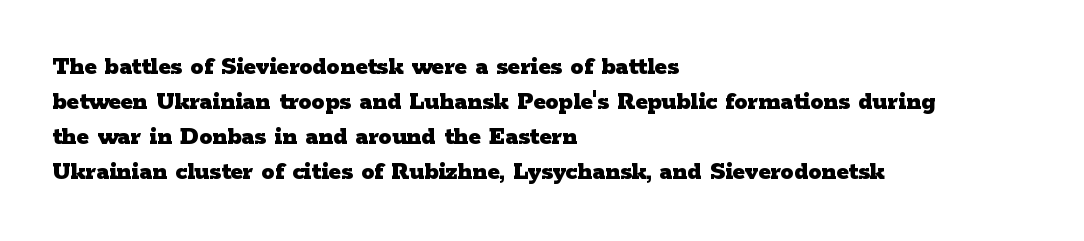
Spacing between characters is what you'd get straight out of the box. If you drew a line through each stem, it would be perfectly vertical. Which margin do the lines hug? The left one — the right edge is uneven. Leading: standard. Is the type bold? Yes — the strokes are clearly thick and heavy.
